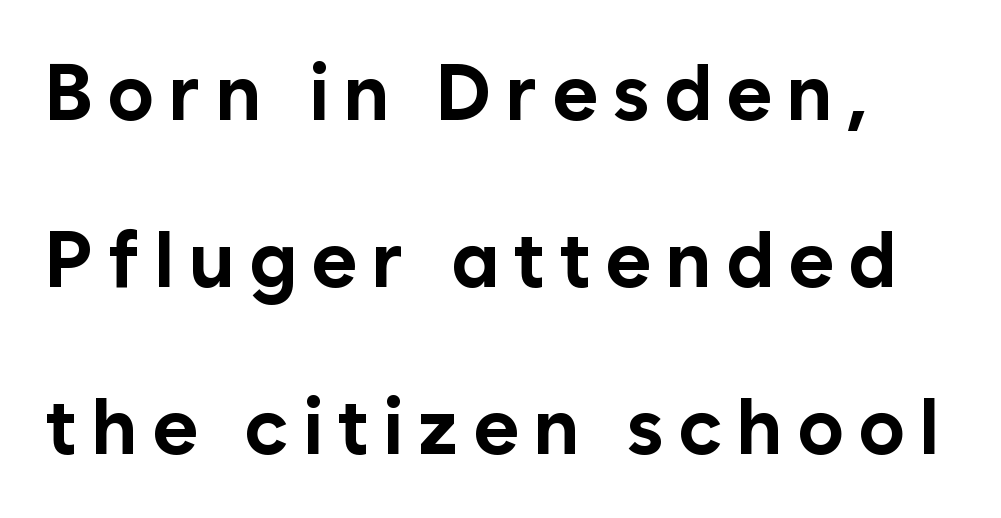
{"serif": "no", "italic": "no", "bold": "yes", "weight": "bold", "width": "normal", "stroke_contrast": "low", "x_height": "medium", "monospaced": "no", "underline": "no", "line_spacing": "loose", "line_spacing_ratio": 2.14, "glyph_px": 78}
